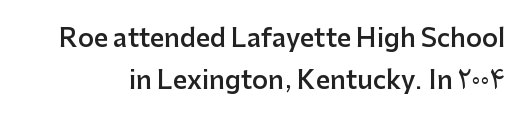
{"italic": "no", "bold": "semi", "underline": "no", "line_spacing": "normal", "line_spacing_ratio": 1.68, "letter_spacing": "normal", "letter_spacing_em": 0.0, "glyph_px": 25}
